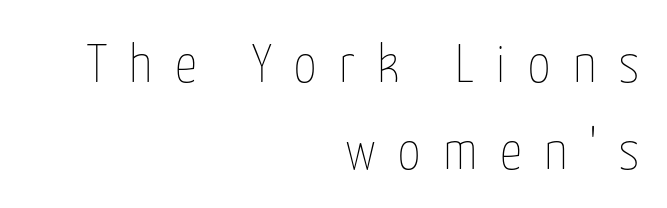
The image shows 55 px thin, condensed type, upright; set right-aligned, normal line spacing (1.59x), unusually wide letter spacing (+0.41 em), not underlined; low stroke contrast and a medium x-height.
